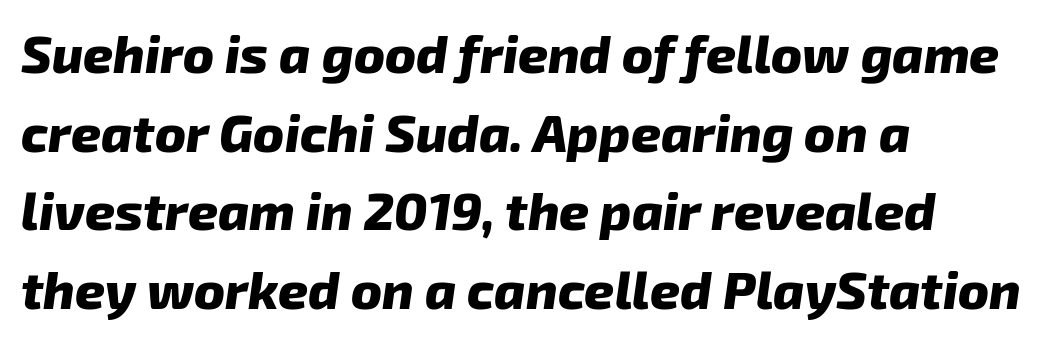
Q: Is the text bold? A: Yes.
Q: Is the text italic (slanted)? A: Yes, it leans right by about 8 degrees.
Q: Is the text underlined? A: No.
Q: How is the paragraph aligned? A: Left-aligned.
Q: Is the spacing between letters normal or unusually wide? A: Normal.
Q: Is the spacing between lines tight, normal or loose? A: Normal.
Q: Width (condensed, normal, or wide)? A: Normal.
Q: Stroke contrast? A: Low.
Q: x-height? A: Medium.
Q: Monospaced? A: No.
